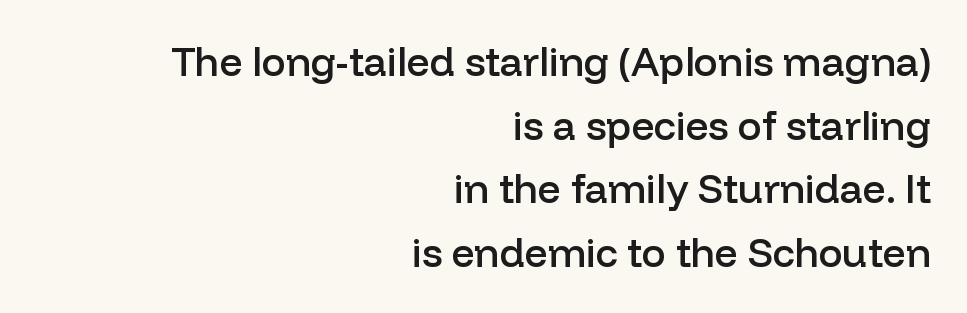
Spacing between characters is what you'd get straight out of the box. Just letters on the line, the space beneath them empty. Vertically, the passage feels balanced, rows spaced as you'd expect. Line ends are locked; line starts wander.
